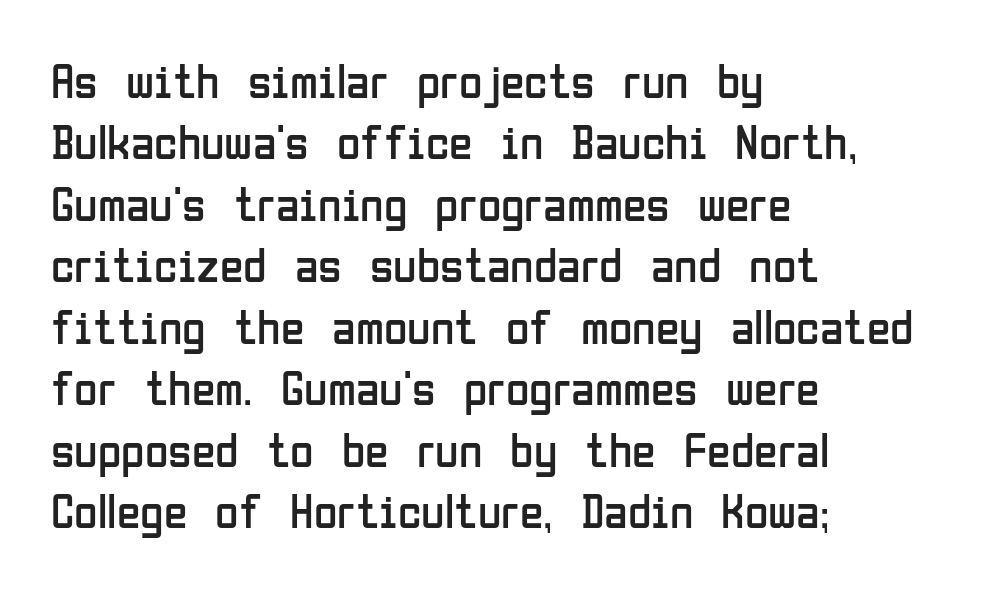
Q: Is the text bold? A: No.
Q: Is the text italic (slanted)? A: No, it is upright.
Q: Is the typeface a serif or a sans-serif typeface? A: Sans-serif.
Q: Is the text underlined? A: No.
Q: How is the paragraph aligned? A: Left-aligned.
Q: Is the spacing between letters normal or unusually wide? A: Normal.
Q: Is the spacing between lines tight, normal or loose? A: Normal.
Q: Width (condensed, normal, or wide)? A: Condensed.
Q: Stroke contrast? A: Low.
Q: x-height? A: Medium.
Q: Monospaced? A: No.
